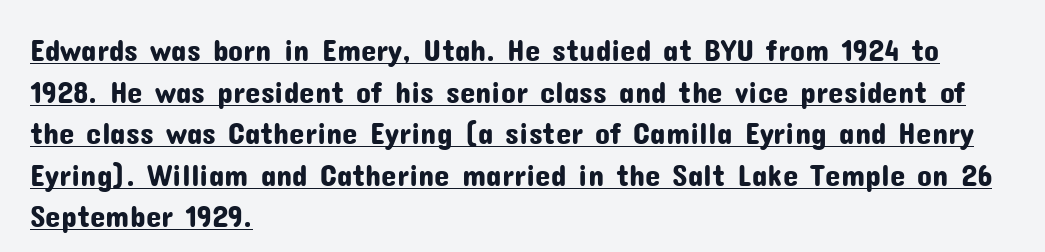
Caption: multi-line text, flush left, ragged right. Characters remain perfectly vertical along every line. Character widths vary here, with narrow letters taking less room than wide ones. The typesetter has applied underlining to the passage shown. Does extra space separate the letters? No, they use regular spacing.
